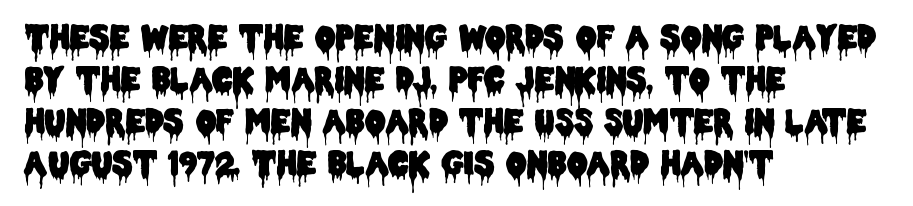
Q: Is the text italic (slanted)? A: No, it is upright.
Q: Is the typeface a serif or a sans-serif typeface? A: Sans-serif.
Q: Is the text underlined? A: No.
Q: How is the paragraph aligned? A: Left-aligned.
Q: Is the spacing between letters normal or unusually wide? A: Normal.
Q: Is the spacing between lines tight, normal or loose? A: Normal.
Q: Width (condensed, normal, or wide)? A: Condensed.
Q: Stroke contrast? A: Low.
Q: x-height? A: Large.
Q: Monospaced? A: No.
